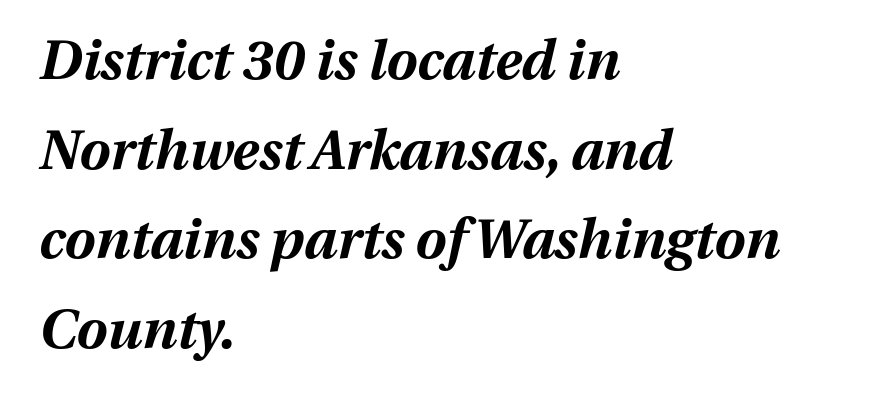
{"italic": "yes", "lean": "right", "slant_degrees": 13, "bold": "yes", "weight": "bold", "width": "normal", "stroke_contrast": "medium", "x_height": "medium", "monospaced": "no", "underline": "no", "align": "left", "line_spacing": "normal", "line_spacing_ratio": 1.63, "letter_spacing": "normal", "letter_spacing_em": 0.0, "glyph_px": 55}
